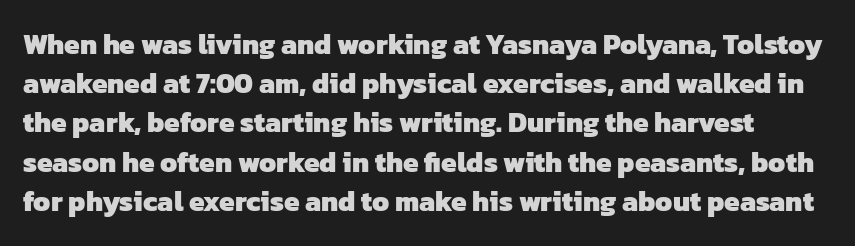
Q: Is the text bold? A: Yes.
Q: Is the typeface a serif or a sans-serif typeface? A: Sans-serif.
Q: Is the text underlined? A: No.
Q: Is the spacing between letters normal or unusually wide? A: Normal.
Q: Is the spacing between lines tight, normal or loose? A: Normal.
Q: Width (condensed, normal, or wide)? A: Normal.
Q: Stroke contrast? A: Low.
Q: x-height? A: Medium.
Q: Monospaced? A: No.
